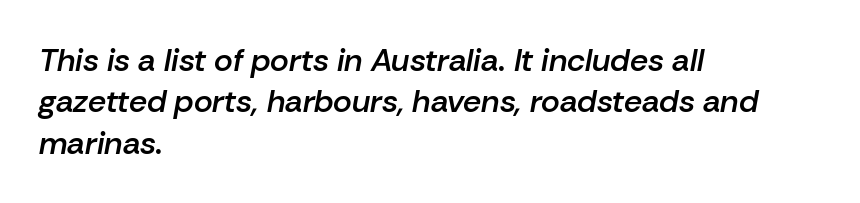
{"italic": "yes", "lean": "right", "slant_degrees": 10, "bold": "semi", "weight": "semibold", "width": "normal", "stroke_contrast": "low", "x_height": "medium", "monospaced": "no", "underline": "no", "align": "left", "line_spacing": "normal", "line_spacing_ratio": 1.29, "letter_spacing": "normal", "letter_spacing_em": 0.0, "glyph_px": 32}
